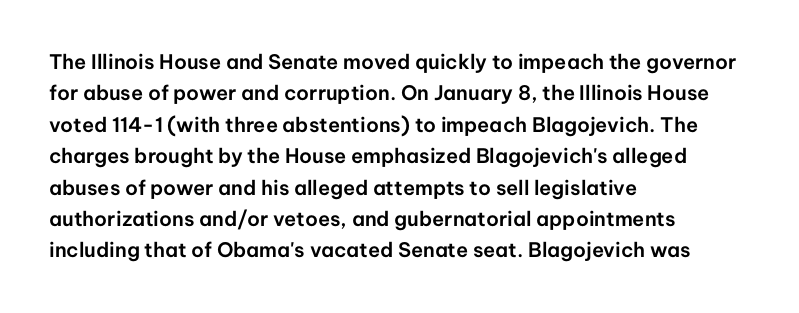
Compared with a centered layout, this one pins lines to the left instead. The space beneath each line is pristine and unruled. The passage shown stacks its lines at a standard gap. Do the letters lean? They stand straight. Spacing between characters is what you'd get straight out of the box.
